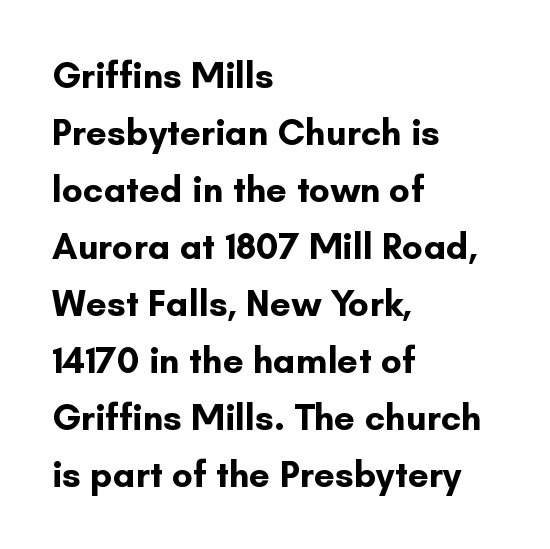
The image shows 37 px bold sans-serif type, upright; set left-aligned, normal line spacing (1.54x), normal letter spacing, not underlined; low stroke contrast and a small x-height.
